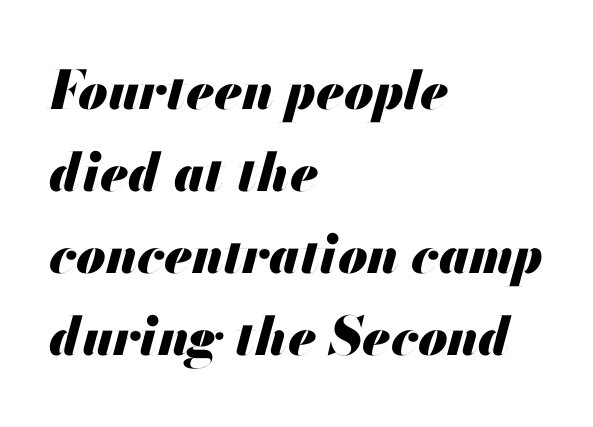
Q: Is the text bold? A: Yes.
Q: Is the text italic (slanted)? A: Yes, it leans right by about 13 degrees.
Q: Is the text underlined? A: No.
Q: How is the paragraph aligned? A: Left-aligned.
Q: Is the spacing between letters normal or unusually wide? A: Normal.
Q: Is the spacing between lines tight, normal or loose? A: Normal.
Q: Width (condensed, normal, or wide)? A: Normal.
Q: Stroke contrast? A: Medium.
Q: x-height? A: Small.
Q: Monospaced? A: No.
